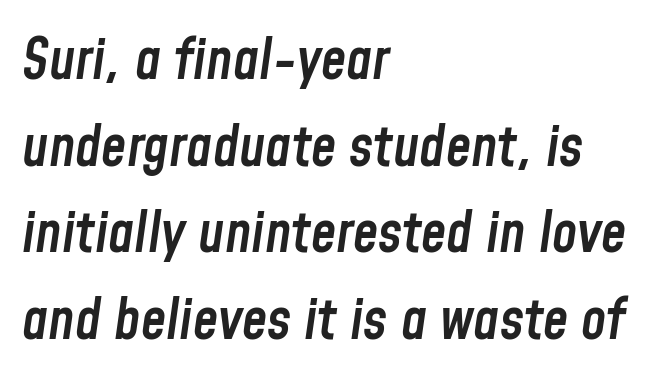
You could not count columns in this text — the font is proportionally spaced. This sample uses plain, unmodified letter spacing. Horizontal alignment here is leftward, the default for most running prose. Whoever set this chose a conventional vertical rhythm. Strokes here are thickened, but only to semibold level.
